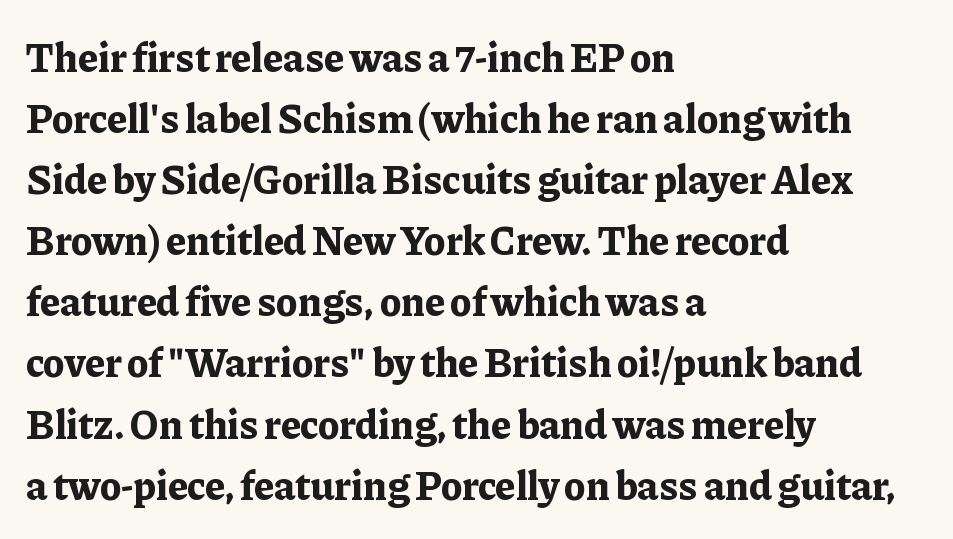
The image shows 41 px bold serif type, upright; set left-aligned, normal line spacing (1.49x), normal letter spacing, not underlined; low stroke contrast and a medium x-height.
